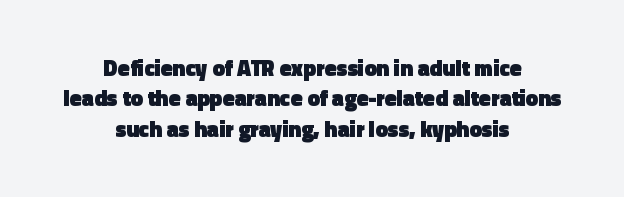
The image shows 22 px bold type, upright; set centered, normal line spacing (1.38x), normal letter spacing, not underlined.
